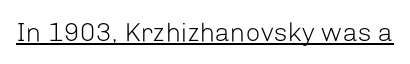
The image shows 26 px text type, upright; set normal letter spacing, underlined.
